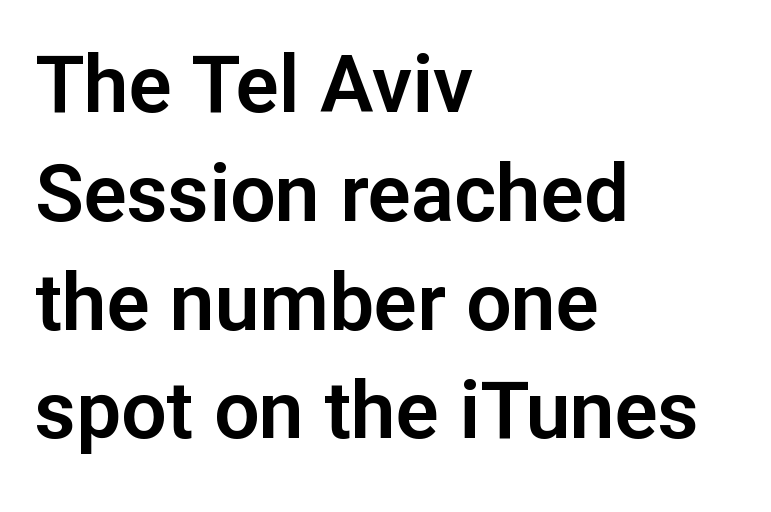
{"serif": "no", "italic": "no", "width": "normal", "stroke_contrast": "low", "x_height": "medium", "monospaced": "no", "underline": "no", "align": "left", "line_spacing": "normal", "line_spacing_ratio": 1.36, "letter_spacing": "normal", "letter_spacing_em": 0.0, "glyph_px": 80}
